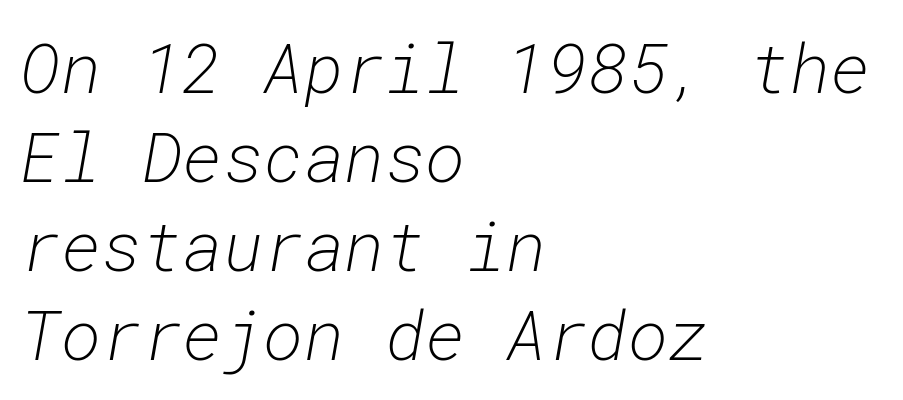
The rendering applies a slant to the glyphs. Weight: not bold — regular or lighter. Baseline-to-baseline distance is the conventional proportion of letter height. Descenders hang freely into open space.
